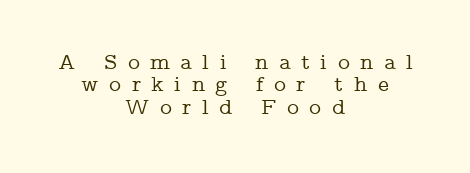
Compared with typical body copy, the letter spacing here is much looser. Any mark beneath the type? The region is blank. Quick note: not italic, upright. Visually the block forms a symmetrical silhouette, jagged on both flanks. In terms of leading, this rendering errs on the cramped side.
